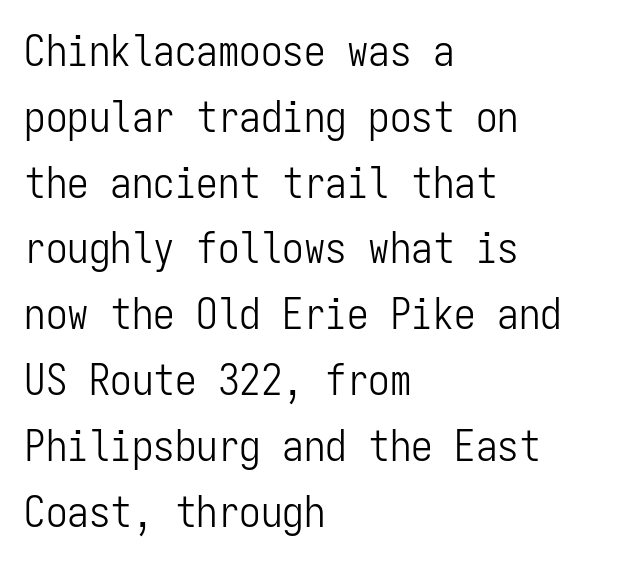
{"serif": "no", "italic": "no", "bold": "no", "weight": "light", "width": "condensed", "stroke_contrast": "low", "x_height": "medium", "monospaced": "yes", "underline": "no", "align": "left", "line_spacing": "normal", "line_spacing_ratio": 1.53, "letter_spacing": "normal", "letter_spacing_em": 0.0, "glyph_px": 43}
